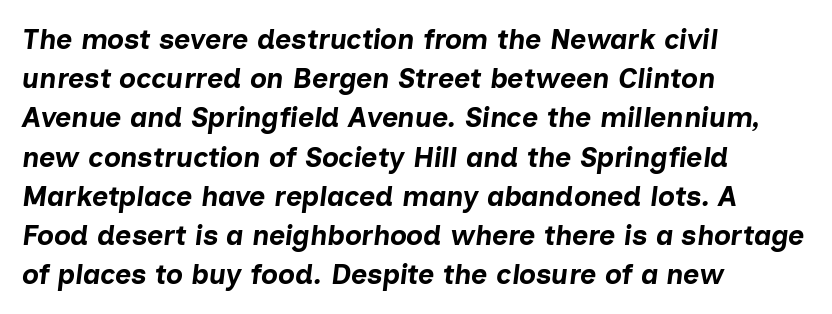
Q: Is the text bold? A: Yes.
Q: Is the text italic (slanted)? A: Yes, it leans right by about 7 degrees.
Q: Is the text underlined? A: No.
Q: How is the paragraph aligned? A: Left-aligned.
Q: Is the spacing between letters normal or unusually wide? A: Normal.
Q: Is the spacing between lines tight, normal or loose? A: Normal.
Q: Width (condensed, normal, or wide)? A: Normal.
Q: Stroke contrast? A: Low.
Q: x-height? A: Medium.
Q: Monospaced? A: No.
